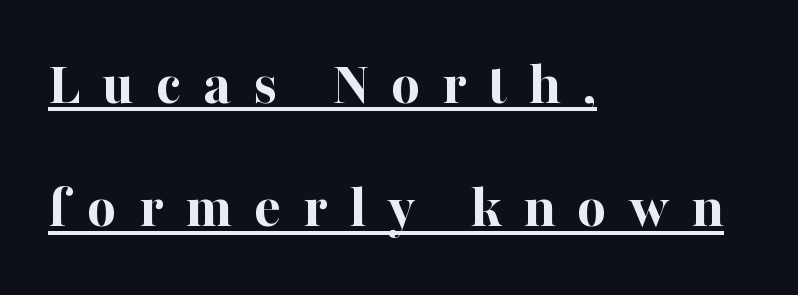
As a designer I'd log this as weight 700, bold. There is plenty of visible air inserted between adjacent glyphs. Proportional: the letters do not fall into vertical columns. Small tapered or slab feet sit at the stroke ends, so this counts as serif.
